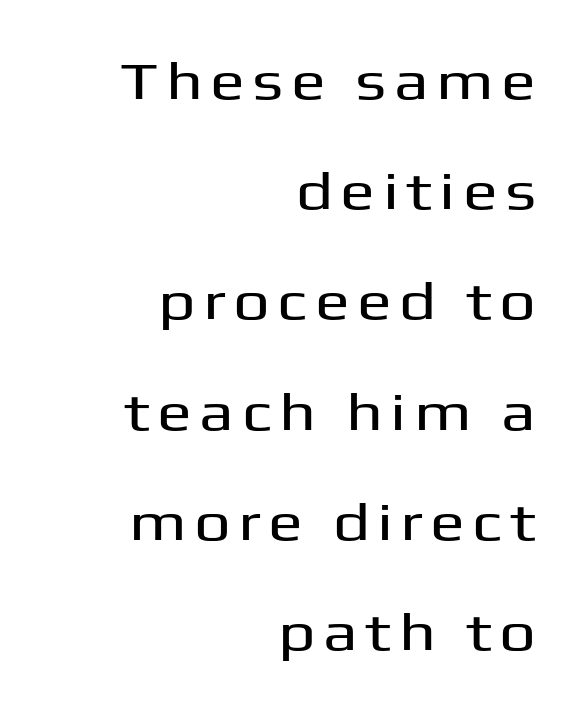
The image shows 52 px wide sans-serif type, upright; set right-aligned, loose line spacing (2.12x), not underlined; medium stroke contrast and a medium x-height.
